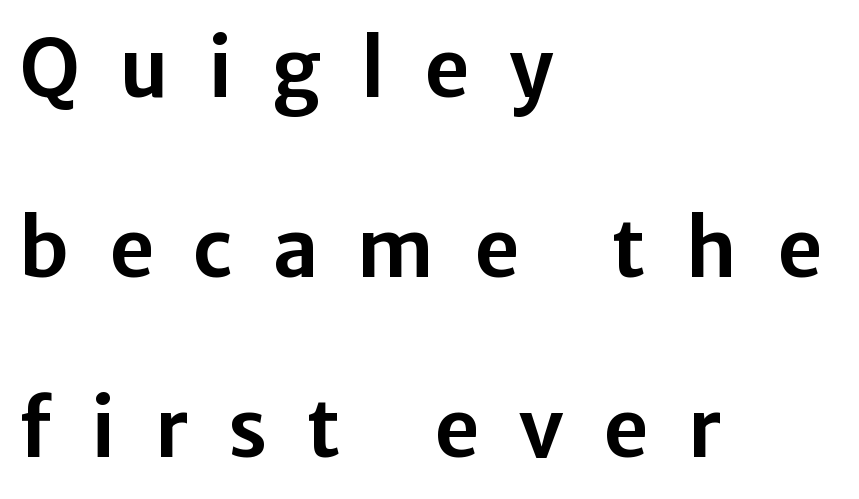
The image shows 79 px sans-serif type, upright; set left-aligned, loose line spacing (2.28x), unusually wide letter spacing (+0.5 em), not underlined; low stroke contrast and a medium x-height.
